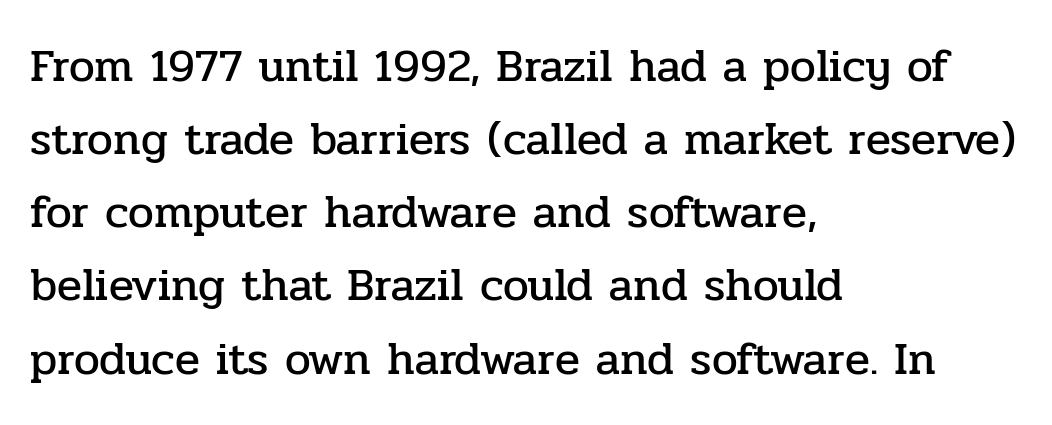
Q: Is the text italic (slanted)? A: No, it is upright.
Q: Is the typeface a serif or a sans-serif typeface? A: Serif.
Q: Is the text underlined? A: No.
Q: How is the paragraph aligned? A: Left-aligned.
Q: Is the spacing between letters normal or unusually wide? A: Normal.
Q: Is the spacing between lines tight, normal or loose? A: Normal.
Q: Width (condensed, normal, or wide)? A: Normal.
Q: Stroke contrast? A: Low.
Q: x-height? A: Medium.
Q: Monospaced? A: No.
